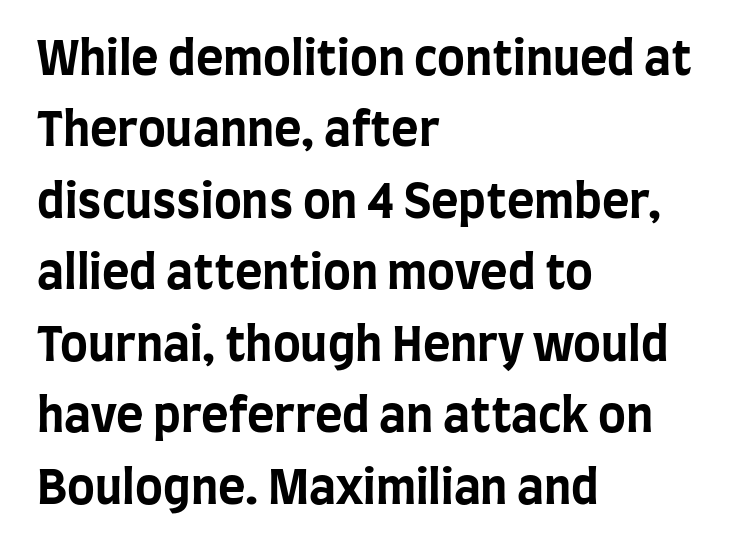
The image shows 47 px bold, condensed sans-serif type, upright; set left-aligned, normal line spacing (1.52x), normal letter spacing, not underlined; low stroke contrast and a large x-height.
